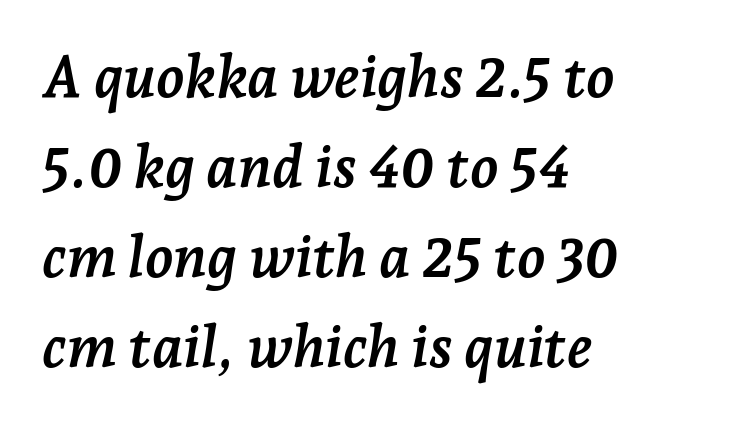
Students, this is bold: see how much ink each stroke carries. The letterforms sit shoulder to shoulder at normal distance. Serif or sans? Serif — the stroke terminals have little feet. The passage shown leans; its letterforms are oblique. A normal amount of white space separates one row of letters from the next. Nobody drew a line under any word here.
